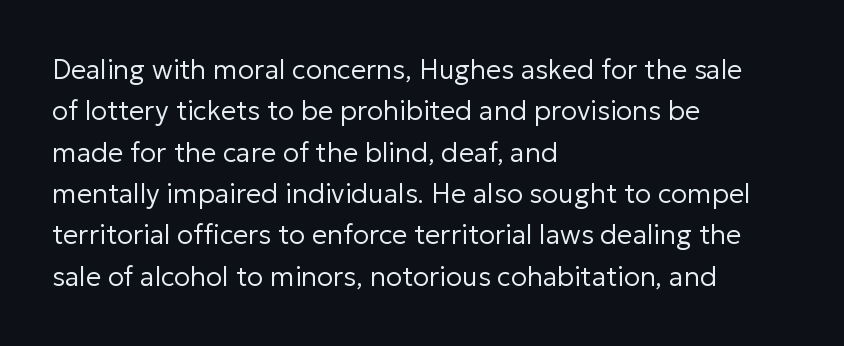
Q: Is the text bold? A: No.
Q: Is the text italic (slanted)? A: No, it is upright.
Q: Is the text underlined? A: No.
Q: How is the paragraph aligned? A: Left-aligned.
Q: Is the spacing between letters normal or unusually wide? A: Normal.
Q: Is the spacing between lines tight, normal or loose? A: Normal.
